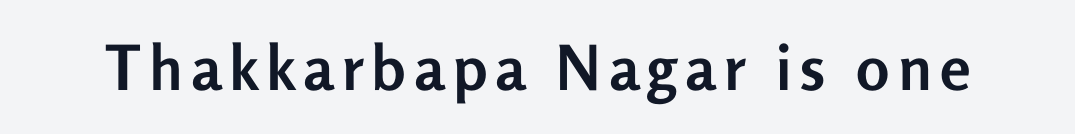
The rendering uses natural spacing where letterforms have individual widths. Rule under the text: the space is simply empty. This sample uses an upright cut, with every glyph sitting square on the baseline. Set as a true bold cut, around the 700 mark. Font category for this specimen: sans-serif.
